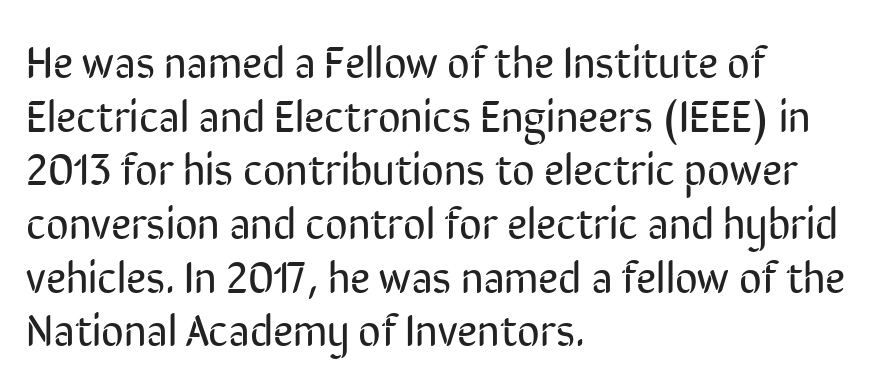
{"serif": "no", "italic": "no", "bold": "no", "weight": "regular", "width": "condensed", "stroke_contrast": "low", "x_height": "medium", "monospaced": "no", "underline": "no", "align": "left", "line_spacing_ratio": 1.22, "letter_spacing": "normal", "letter_spacing_em": 0.0, "glyph_px": 44}
